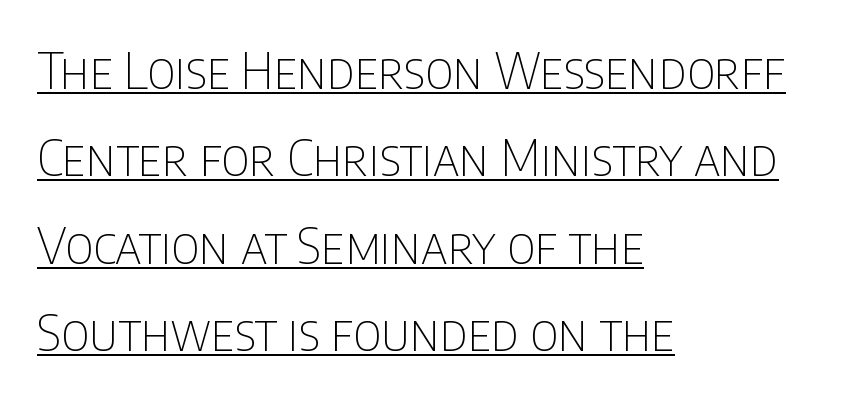
{"serif": "no", "italic": "no", "bold": "no", "weight": "thin", "width": "condensed", "stroke_contrast": "low", "x_height": "large", "monospaced": "no", "underline": "yes", "align": "left", "line_spacing_ratio": 1.75, "letter_spacing": "normal", "letter_spacing_em": 0.0, "glyph_px": 50}
